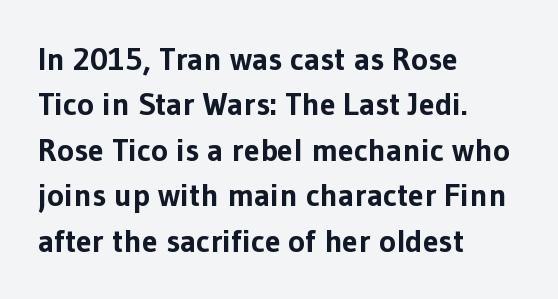
Q: Is the text bold? A: Yes.
Q: Is the text italic (slanted)? A: No, it is upright.
Q: Is the typeface a serif or a sans-serif typeface? A: Sans-serif.
Q: Is the text underlined? A: No.
Q: How is the paragraph aligned? A: Left-aligned.
Q: Is the spacing between letters normal or unusually wide? A: Normal.
Q: Is the spacing between lines tight, normal or loose? A: Normal.
Q: Width (condensed, normal, or wide)? A: Normal.
Q: Stroke contrast? A: Low.
Q: x-height? A: Medium.
Q: Monospaced? A: No.
